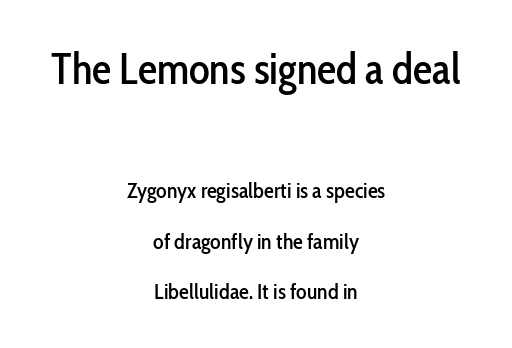
Q: Is the text italic (slanted)? A: No, it is upright.
Q: Is the typeface a serif or a sans-serif typeface? A: Sans-serif.
Q: Is the text underlined? A: No.
Q: How is the paragraph aligned? A: Centered.
Q: Is the spacing between letters normal or unusually wide? A: Normal.
Q: Is the spacing between lines tight, normal or loose? A: Loose.
Q: Which block of text is set in a larger size, the first (top) or the second (bottom)? A: The first (top) one.
Q: Width (condensed, normal, or wide)? A: Condensed.
Q: Stroke contrast? A: Low.
Q: x-height? A: Medium.
Q: Monospaced? A: No.
